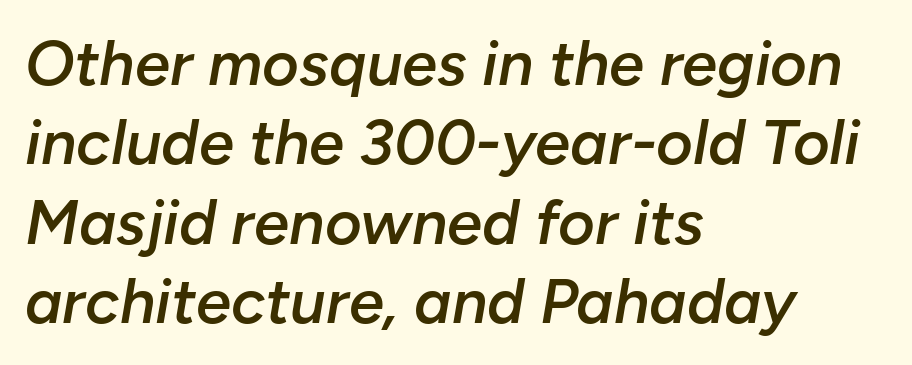
{"italic": "yes", "lean": "right", "slant_degrees": 10, "bold": "semi", "weight": "semibold", "width": "normal", "stroke_contrast": "low", "x_height": "medium", "monospaced": "no", "underline": "no", "align": "left", "line_spacing": "normal", "line_spacing_ratio": 1.26, "letter_spacing": "normal", "letter_spacing_em": 0.0, "glyph_px": 63}
